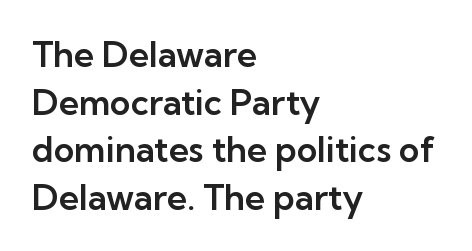
The image shows 35 px sans-serif type, upright; set left-aligned, normal line spacing (1.36x), normal letter spacing, not underlined; low stroke contrast and a medium x-height.
